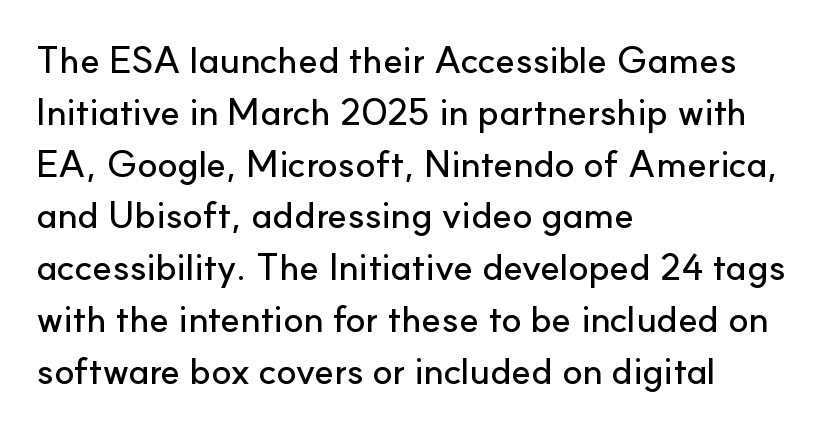
Q: Is the text italic (slanted)? A: No, it is upright.
Q: Is the typeface a serif or a sans-serif typeface? A: Sans-serif.
Q: Is the text underlined? A: No.
Q: How is the paragraph aligned? A: Left-aligned.
Q: Is the spacing between letters normal or unusually wide? A: Normal.
Q: Is the spacing between lines tight, normal or loose? A: Normal.
Q: Width (condensed, normal, or wide)? A: Normal.
Q: Stroke contrast? A: Low.
Q: x-height? A: Small.
Q: Monospaced? A: No.
